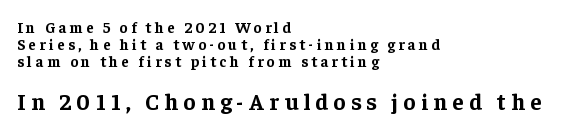
The image shows 23 px bold type, upright; set left-aligned, tight line spacing (1.12x), unusually wide letter spacing (+0.23 em), not underlined; the second (bottom) block is 1.53x larger.
